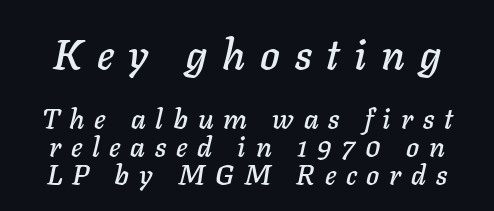
{"italic": "yes", "lean": "right", "slant_degrees": 11, "width": "normal", "stroke_contrast": "low", "x_height": "medium", "monospaced": "no", "underline": "no", "line_spacing": "tight", "line_spacing_ratio": 1.0, "letter_spacing": "wide", "letter_spacing_em": 0.35, "larger_block": "first", "size_ratio": 1.5, "glyph_px": 42}
